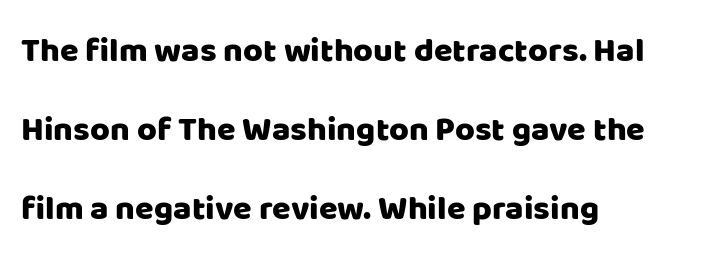
The image shows 34 px sans-serif type, upright; set left-aligned, loose line spacing (2.33x), normal letter spacing, not underlined; low stroke contrast and a large x-height.
